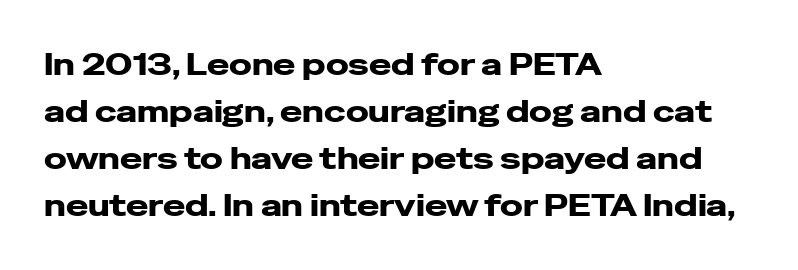
{"serif": "no", "italic": "no", "bold": "yes", "weight": "heavy", "width": "wide", "stroke_contrast": "low", "x_height": "medium", "monospaced": "no", "underline": "no", "align": "left", "line_spacing": "normal", "line_spacing_ratio": 1.57, "letter_spacing": "normal", "letter_spacing_em": 0.0, "glyph_px": 30}
